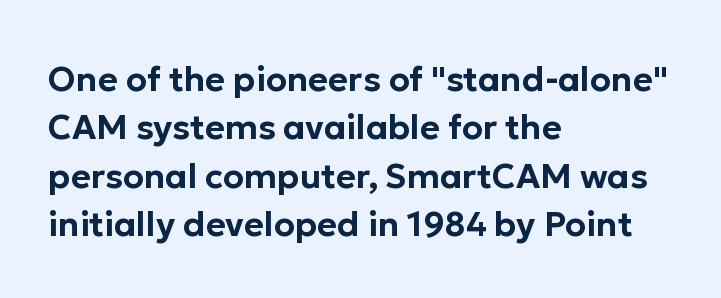
The image shows 34 px sans-serif type, upright; set left-aligned, normal line spacing (1.42x), normal letter spacing, not underlined; low stroke contrast and a medium x-height.
